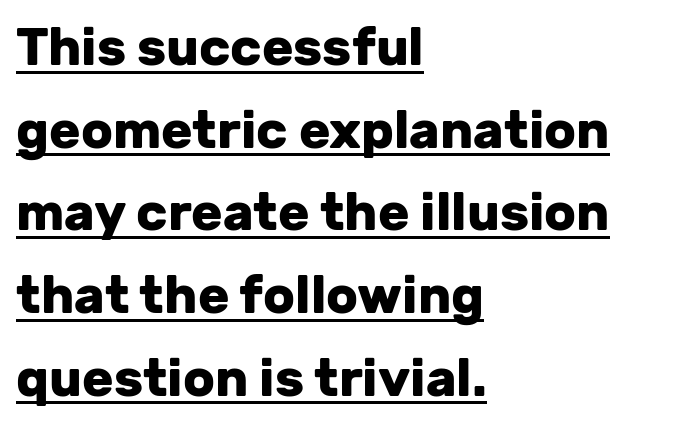
The image shows 52 px heavy sans-serif type, upright; set left-aligned, normal line spacing (1.59x), normal letter spacing, underlined; low stroke contrast and a medium x-height.
